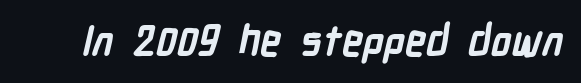
Q: Is the text bold? A: Yes.
Q: Is the typeface a serif or a sans-serif typeface? A: Sans-serif.
Q: Is the text underlined? A: No.
Q: Is the spacing between letters normal or unusually wide? A: Normal.
Q: Width (condensed, normal, or wide)? A: Condensed.
Q: Stroke contrast? A: Low.
Q: x-height? A: Medium.
Q: Monospaced? A: No.
